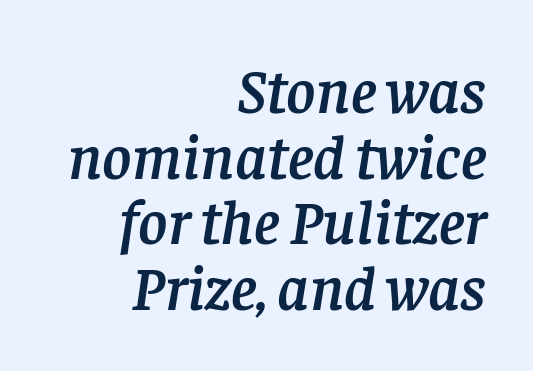
Here the designer chose a conventional face with non-uniform glyph widths. Casual observation: everything's shoved over to the right. The letters carry serifs — small finishing strokes at the ends of their stems. Observe the lean: these are italic letterforms.
